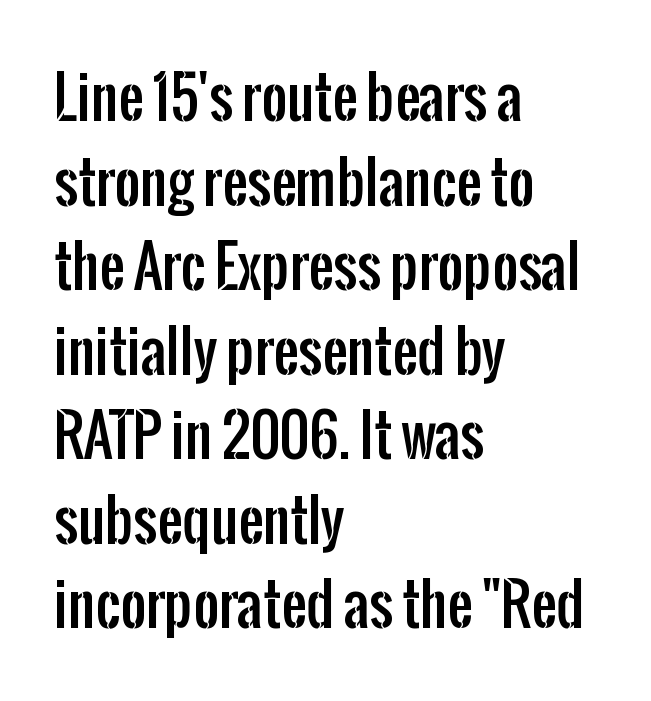
The image shows 56 px condensed sans-serif type, upright; set left-aligned, normal line spacing (1.51x), normal letter spacing, not underlined; low stroke contrast and a medium x-height.
